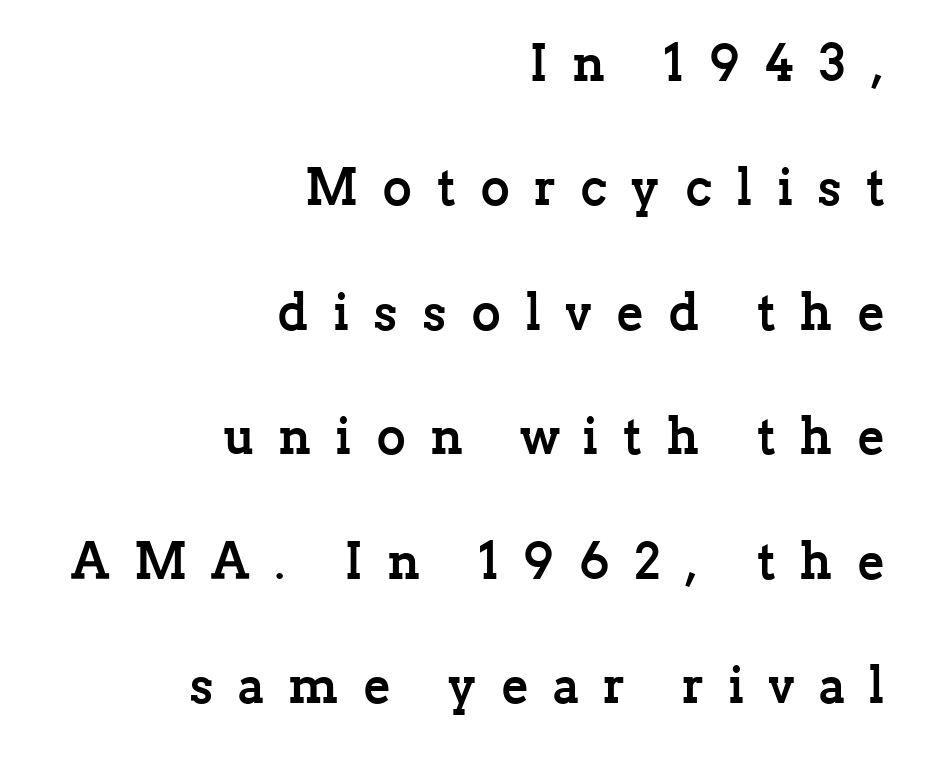
The image shows 51 px semibold serif type, upright; set right-aligned, loose line spacing (2.44x), unusually wide letter spacing (+0.47 em), not underlined; low stroke contrast and a medium x-height.
